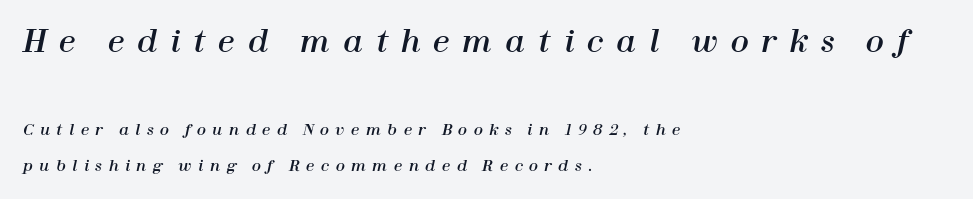
Q: Is the text italic (slanted)? A: Yes, it leans right by about 12 degrees.
Q: Is the text underlined? A: No.
Q: How is the paragraph aligned? A: Left-aligned.
Q: Is the spacing between letters normal or unusually wide? A: Unusually wide.
Q: Is the spacing between lines tight, normal or loose? A: Loose.
Q: Which block of text is set in a larger size, the first (top) or the second (bottom)? A: The first (top) one.
Q: Width (condensed, normal, or wide)? A: Normal.
Q: Stroke contrast? A: High.
Q: x-height? A: Medium.
Q: Monospaced? A: No.
